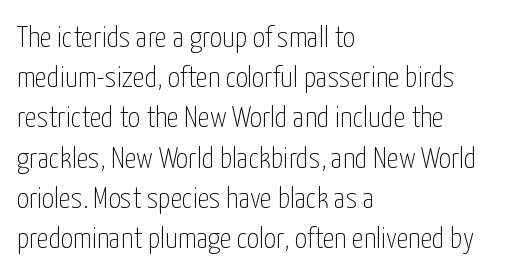
The image shows 30 px thin, condensed sans-serif type, upright; set left-aligned, normal line spacing (1.34x), normal letter spacing, not underlined; low stroke contrast and a medium x-height.
